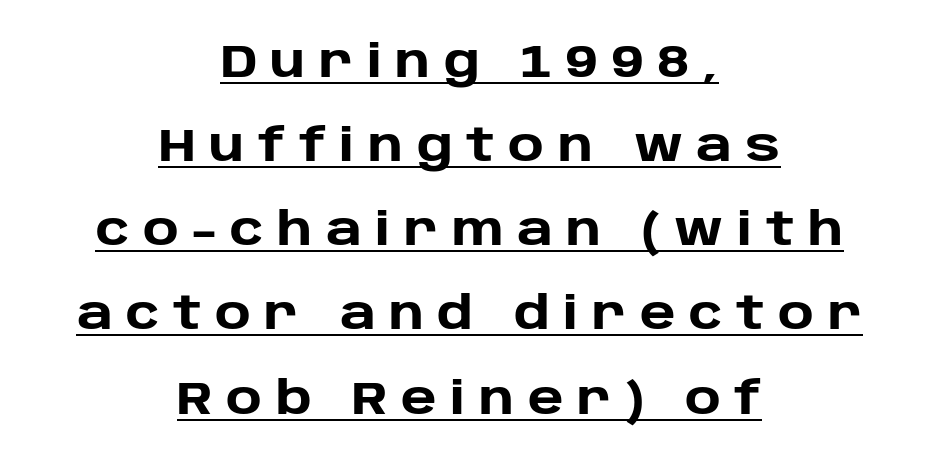
{"serif": "no", "italic": "no", "bold": "yes", "weight": "heavy", "width": "normal", "stroke_contrast": "low", "x_height": "large", "monospaced": "no", "underline": "yes", "align": "center", "line_spacing_ratio": 1.87, "letter_spacing": "wide", "letter_spacing_em": 0.3, "glyph_px": 45}
